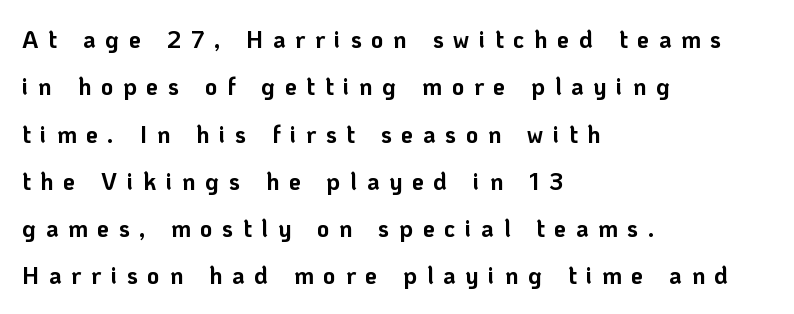
{"italic": "no", "bold": "yes", "underline": "no", "align": "left", "line_spacing": "loose", "line_spacing_ratio": 1.97, "letter_spacing": "wide", "letter_spacing_em": 0.4, "glyph_px": 24}
